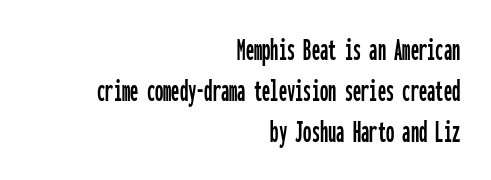
The image shows 33 px condensed sans-serif type, upright, monospaced; set right-aligned, line spacing 1.24x, normal letter spacing, not underlined; low stroke contrast and a medium x-height.
